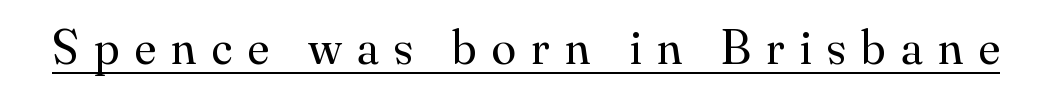
Q: Is the text bold? A: No.
Q: Is the text italic (slanted)? A: No, it is upright.
Q: Is the typeface a serif or a sans-serif typeface? A: Serif.
Q: Is the text underlined? A: Yes.
Q: Is the spacing between letters normal or unusually wide? A: Unusually wide.
Q: Width (condensed, normal, or wide)? A: Normal.
Q: Stroke contrast? A: Medium.
Q: x-height? A: Small.
Q: Monospaced? A: No.
